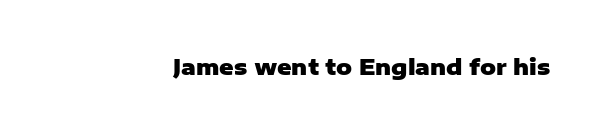
{"italic": "no", "bold": "yes", "underline": "no", "letter_spacing": "normal", "letter_spacing_em": 0.0, "glyph_px": 22}
